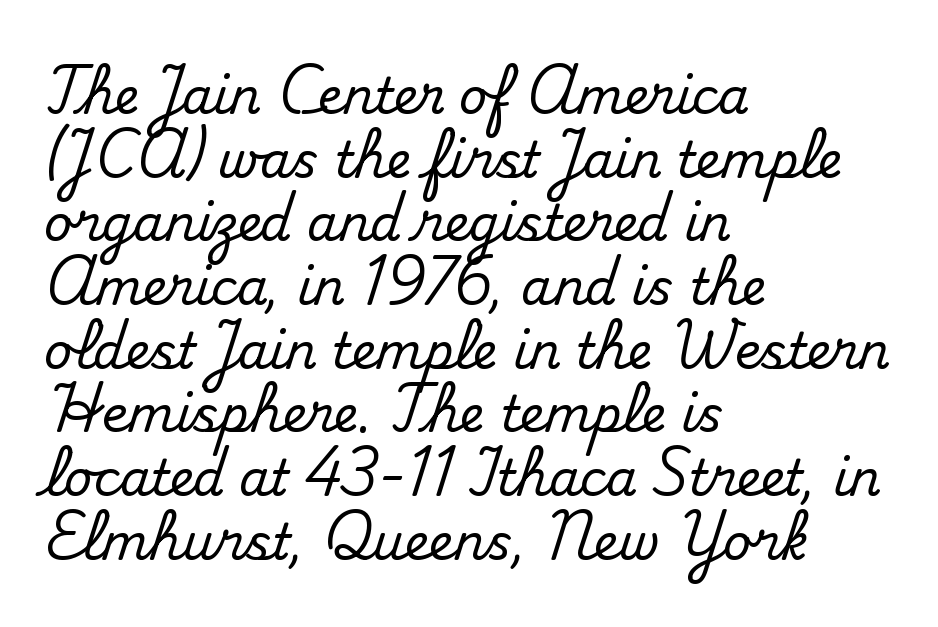
Q: Is the text italic (slanted)? A: Yes.
Q: Is the typeface a serif or a sans-serif typeface? A: Serif.
Q: Is the text underlined? A: No.
Q: How is the paragraph aligned? A: Left-aligned.
Q: Is the spacing between letters normal or unusually wide? A: Normal.
Q: Is the spacing between lines tight, normal or loose? A: Normal.
Q: Width (condensed, normal, or wide)? A: Normal.
Q: Stroke contrast? A: Medium.
Q: x-height? A: Small.
Q: Monospaced? A: No.
